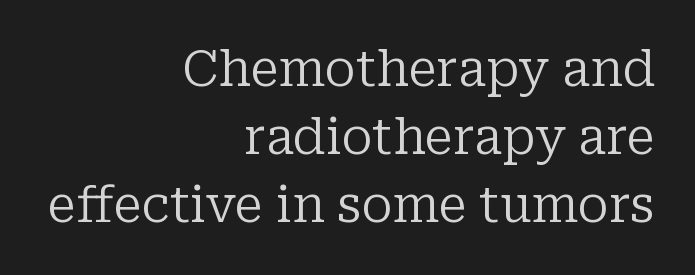
{"serif": "yes", "italic": "no", "bold": "no", "weight": "regular", "width": "normal", "stroke_contrast": "low", "x_height": "medium", "monospaced": "no", "underline": "no", "align": "right", "line_spacing": "normal", "line_spacing_ratio": 1.39, "letter_spacing": "normal", "letter_spacing_em": 0.0, "glyph_px": 49}
